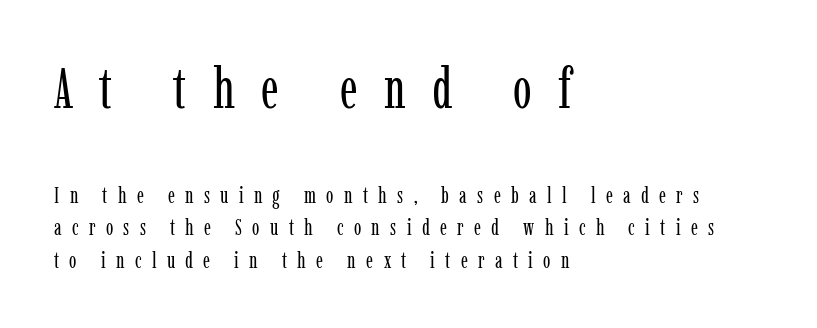
Q: Is the text bold? A: No.
Q: Is the text italic (slanted)? A: No, it is upright.
Q: Is the typeface a serif or a sans-serif typeface? A: Serif.
Q: Is the text underlined? A: No.
Q: How is the paragraph aligned? A: Left-aligned.
Q: Is the spacing between letters normal or unusually wide? A: Unusually wide.
Q: Is the spacing between lines tight, normal or loose? A: Normal.
Q: Which block of text is set in a larger size, the first (top) or the second (bottom)? A: The first (top) one.
Q: Width (condensed, normal, or wide)? A: Condensed.
Q: Stroke contrast? A: Low.
Q: x-height? A: Medium.
Q: Monospaced? A: No.
